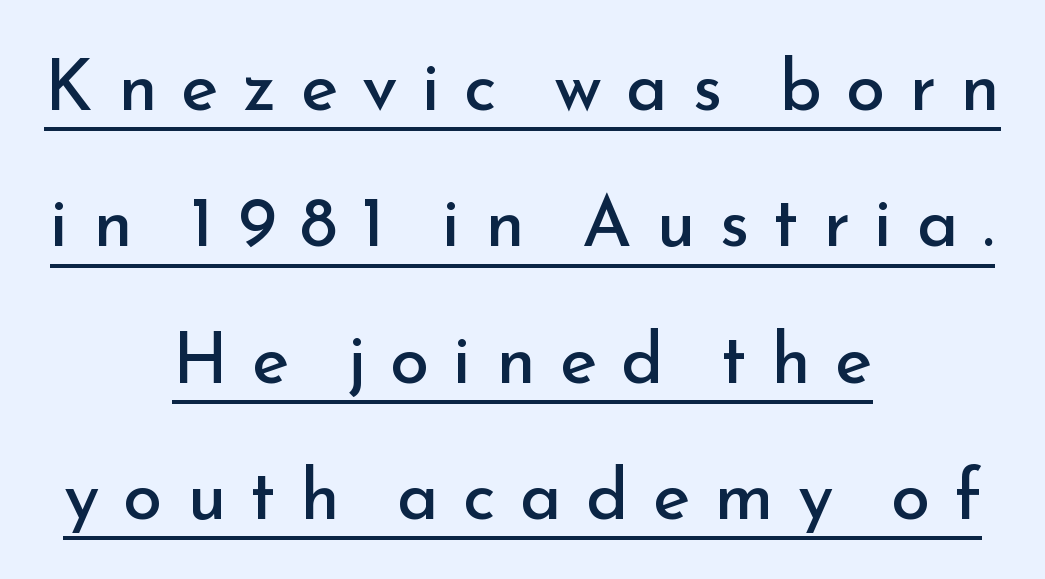
The letters are spread apart with noticeably loose tracking. Each line is balanced around a shared central axis. Character widths vary here, with narrow letters taking less room than wide ones. A typographer would call this underscored text. The passage shown stacks its lines with a broad gap.
